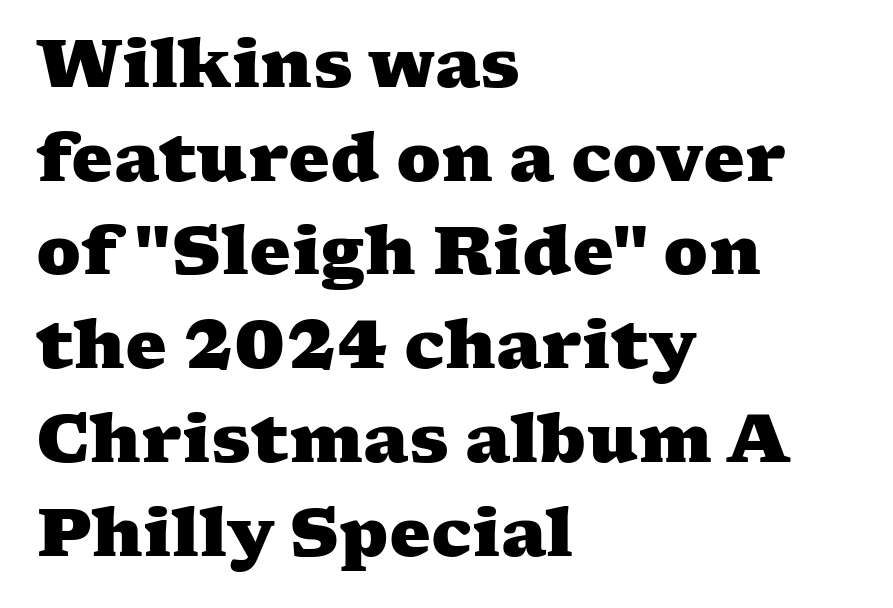
The image shows 66 px heavy, wide serif type; set left-aligned, normal line spacing (1.42x), normal letter spacing, not underlined; medium stroke contrast and a medium x-height.
